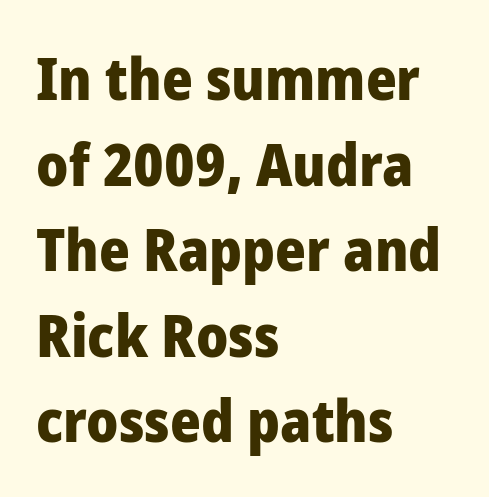
Here the designer chose a conventional face with non-uniform glyph widths. This sample keeps an unexceptional amount of space between lines. The paragraph shown leans on its left margin. Italic: no, the glyphs are upright roman. The horizontal fit of the characters is conventional and even. Underlining? Definitely not there.
